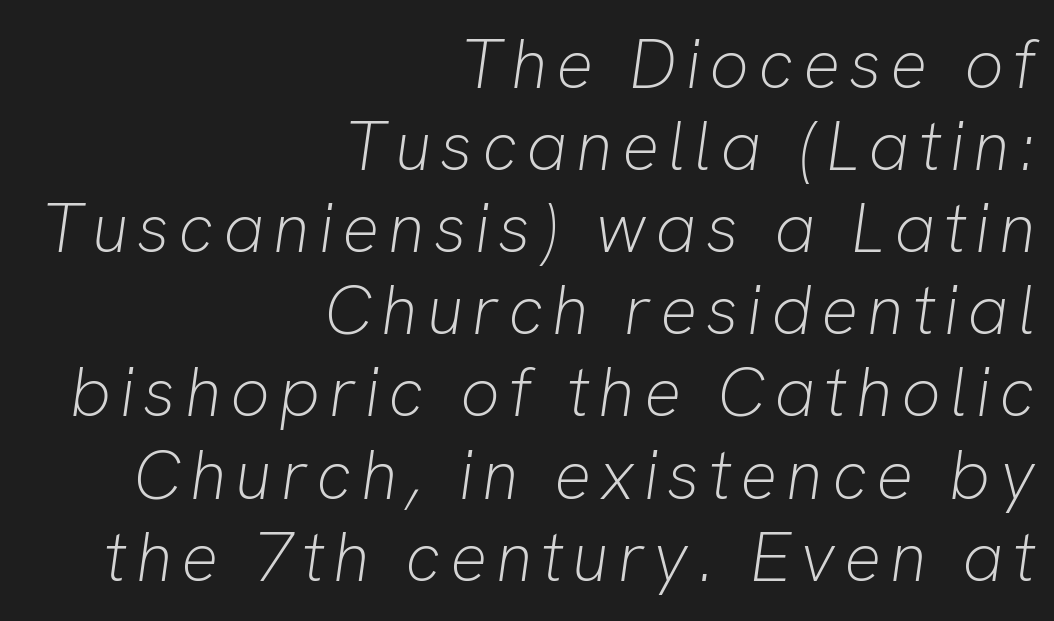
{"italic": "yes", "lean": "right", "slant_degrees": 8, "bold": "no", "weight": "light", "width": "normal", "stroke_contrast": "low", "x_height": "medium", "monospaced": "no", "underline": "no", "align": "right", "line_spacing_ratio": 1.19, "glyph_px": 69}
